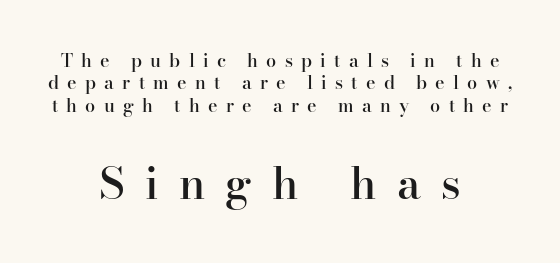
The image shows 44 px semibold serif type, upright; set centered, normal line spacing (1.25x), unusually wide letter spacing (+0.46 em), not underlined; the second (bottom) block is 2.44x larger; high stroke contrast and a small x-height.
